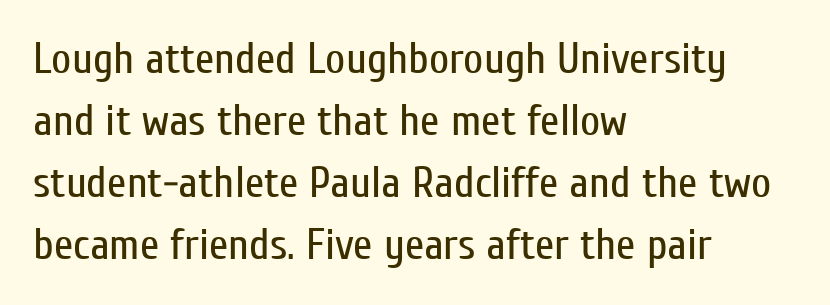
Q: Is the text bold? A: No.
Q: Is the text italic (slanted)? A: No, it is upright.
Q: Is the typeface a serif or a sans-serif typeface? A: Sans-serif.
Q: Is the text underlined? A: No.
Q: How is the paragraph aligned? A: Left-aligned.
Q: Is the spacing between letters normal or unusually wide? A: Normal.
Q: Is the spacing between lines tight, normal or loose? A: Normal.
Q: Width (condensed, normal, or wide)? A: Condensed.
Q: Stroke contrast? A: Low.
Q: x-height? A: Medium.
Q: Monospaced? A: No.
